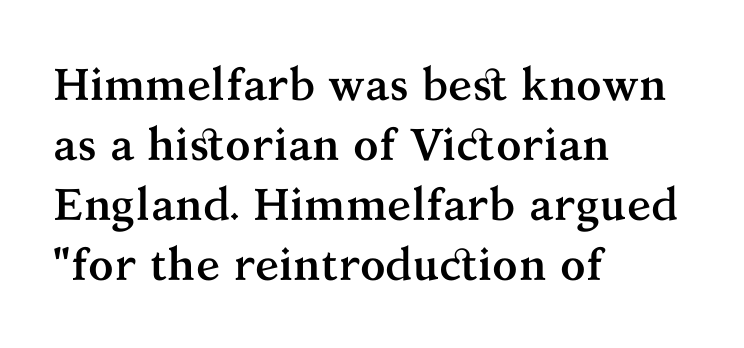
If you drew a ruler down the left edge, every line would touch it. Leading: standard. Every letter is thick-stroked: bold, no question. The lettering holds an erect, upright posture throughout.
